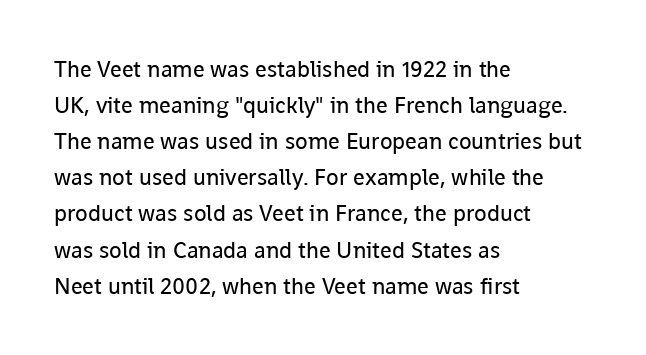
Nothing unusual about the tracking: characters are spaced as the font intends. The typesetter chose a ragged-right arrangement here. Vertical strokes here are truly vertical. In terms of leading, this rendering sits right in the middle.
